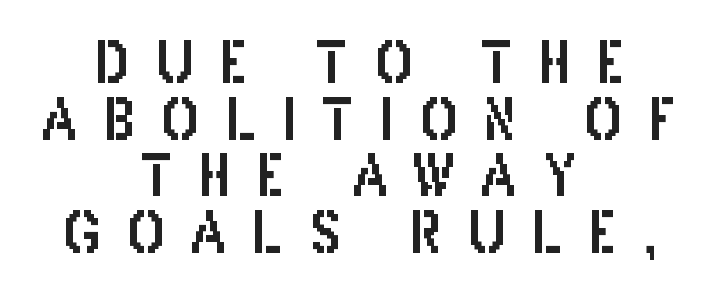
{"serif": "no", "italic": "no", "width": "condensed", "stroke_contrast": "low", "x_height": "large", "monospaced": "no", "underline": "no", "align": "center", "line_spacing": "tight", "line_spacing_ratio": 1.01, "letter_spacing": "wide", "letter_spacing_em": 0.46, "glyph_px": 56}
